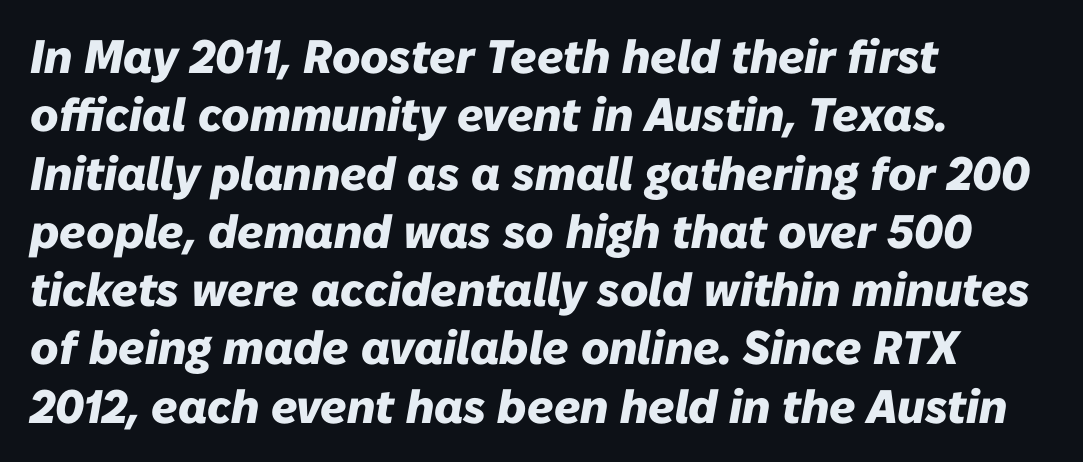
Q: Is the text bold? A: Yes.
Q: Is the text italic (slanted)? A: Yes, it leans right by about 10 degrees.
Q: Is the text underlined? A: No.
Q: How is the paragraph aligned? A: Left-aligned.
Q: Is the spacing between letters normal or unusually wide? A: Normal.
Q: Width (condensed, normal, or wide)? A: Normal.
Q: Stroke contrast? A: Low.
Q: x-height? A: Medium.
Q: Monospaced? A: No.
